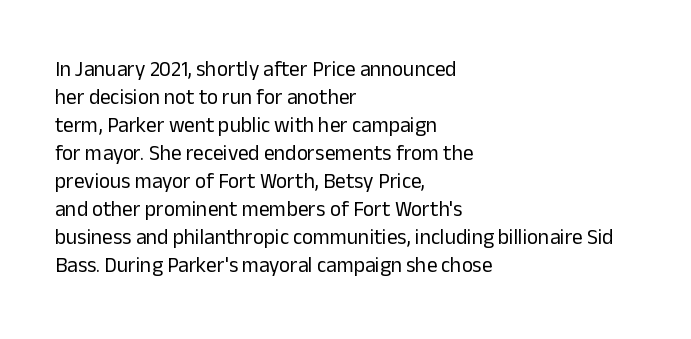
The image shows 21 px text type, upright; set left-aligned, normal line spacing (1.33x), normal letter spacing, not underlined.
